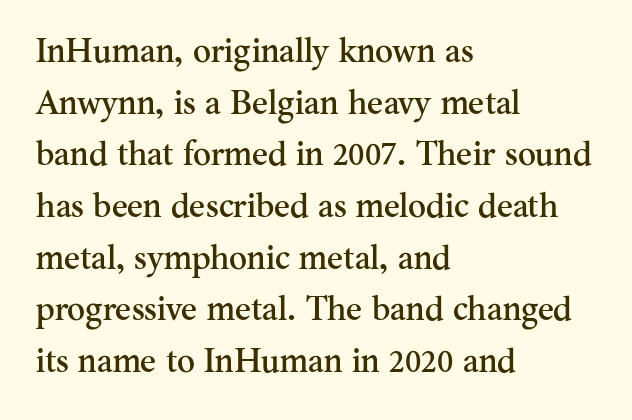
Q: Is the text italic (slanted)? A: No, it is upright.
Q: Is the typeface a serif or a sans-serif typeface? A: Serif.
Q: Is the text underlined? A: No.
Q: How is the paragraph aligned? A: Left-aligned.
Q: Is the spacing between letters normal or unusually wide? A: Normal.
Q: Is the spacing between lines tight, normal or loose? A: Normal.
Q: Width (condensed, normal, or wide)? A: Normal.
Q: Stroke contrast? A: Medium.
Q: x-height? A: Small.
Q: Monospaced? A: No.
